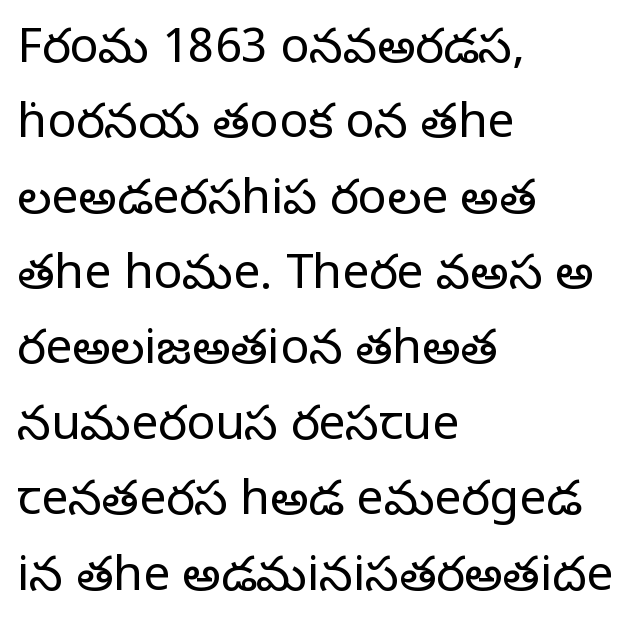
Q: Is the text bold? A: No.
Q: Is the text italic (slanted)? A: No, it is upright.
Q: Is the typeface a serif or a sans-serif typeface? A: Serif.
Q: Is the text underlined? A: No.
Q: How is the paragraph aligned? A: Left-aligned.
Q: Is the spacing between letters normal or unusually wide? A: Normal.
Q: Is the spacing between lines tight, normal or loose? A: Normal.
Q: Width (condensed, normal, or wide)? A: Normal.
Q: Stroke contrast? A: Low.
Q: x-height? A: Large.
Q: Monospaced? A: No.
